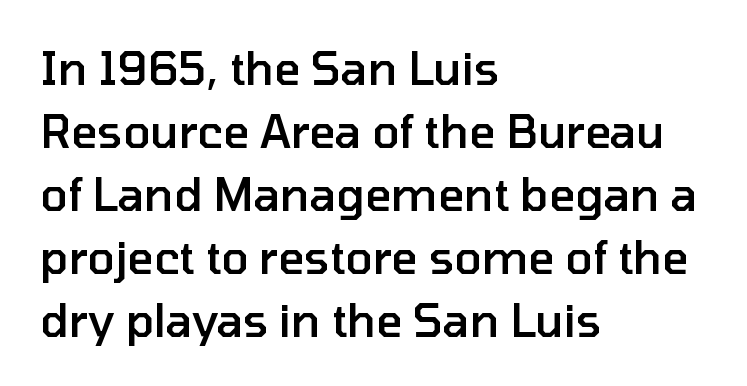
The image shows 45 px semibold sans-serif type, upright; set left-aligned, normal line spacing (1.4x), normal letter spacing, not underlined; low stroke contrast and a medium x-height.
